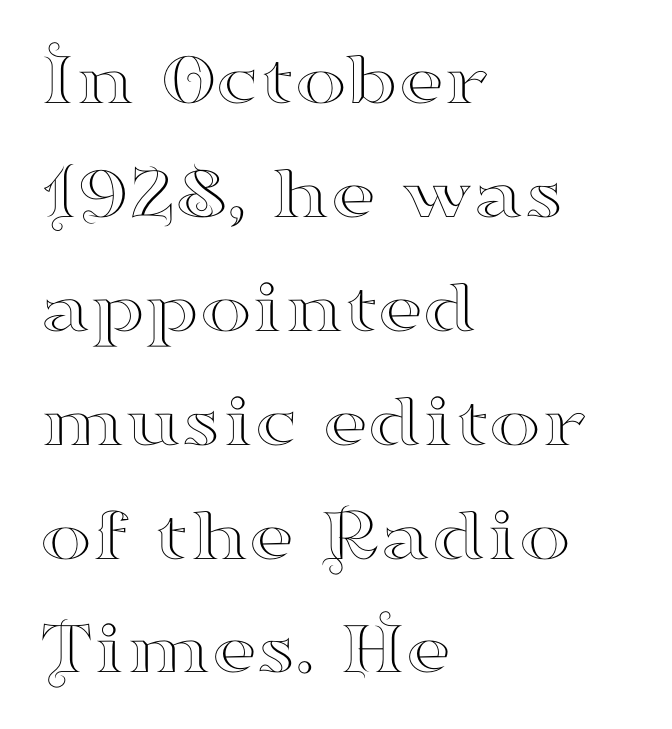
{"serif": "yes", "italic": "no", "width": "wide", "stroke_contrast": "high", "x_height": "small", "monospaced": "no", "underline": "no", "align": "left", "line_spacing": "normal", "line_spacing_ratio": 1.46, "letter_spacing": "normal", "letter_spacing_em": 0.0, "glyph_px": 78}
